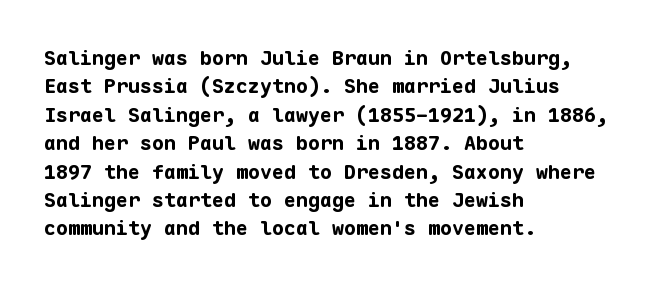
Q: Is the text bold? A: Yes.
Q: Is the text italic (slanted)? A: No, it is upright.
Q: Is the text underlined? A: No.
Q: How is the paragraph aligned? A: Left-aligned.
Q: Is the spacing between letters normal or unusually wide? A: Normal.
Q: Is the spacing between lines tight, normal or loose? A: Normal.
